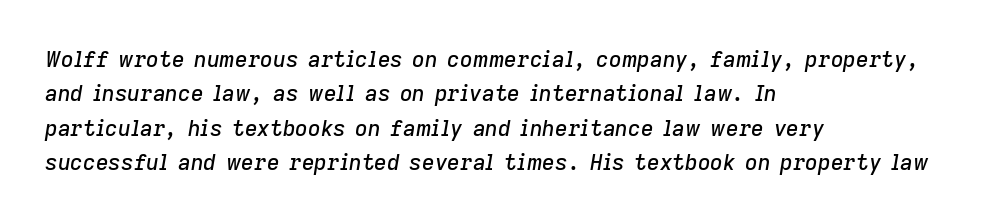
{"italic": "yes", "lean": "right", "slant_degrees": 9, "underline": "no", "align": "left", "line_spacing": "normal", "line_spacing_ratio": 1.56, "letter_spacing": "normal", "letter_spacing_em": 0.0, "glyph_px": 22}
